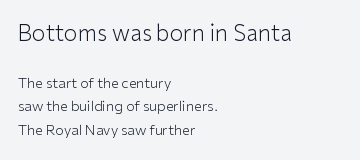
Q: Is the text bold? A: No.
Q: Is the text italic (slanted)? A: No, it is upright.
Q: Is the text underlined? A: No.
Q: How is the paragraph aligned? A: Left-aligned.
Q: Is the spacing between letters normal or unusually wide? A: Normal.
Q: Is the spacing between lines tight, normal or loose? A: Normal.
Q: Which block of text is set in a larger size, the first (top) or the second (bottom)? A: The first (top) one.
